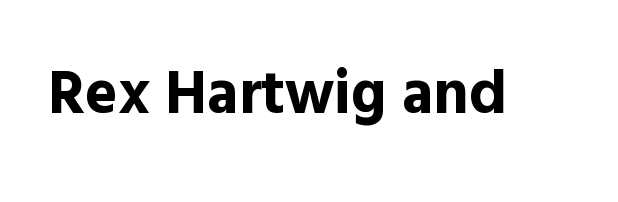
This is heavy type, rendered in bold. Underlining? Definitely not there. Designer's note — italics off, roman on. This is sans-serif lettering, the kind often seen on screens and signage.
